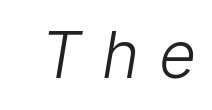
Spacing verdict: proportional, widths tailored to each character. Look at the tracking — it's clearly loosened, letters drifting apart. Nobody drew a line under any word here. The face looks like a standard text weight, possibly lighter. Grotesque or geometric, the face here clearly has no serifs.
